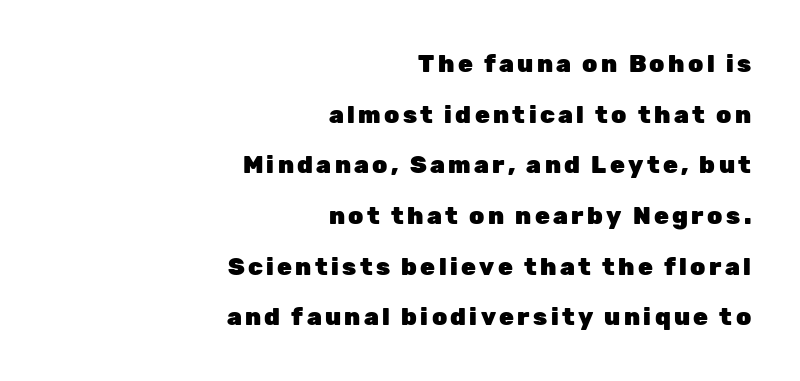
Visually the block forms a straight wall on the right and a jagged coastline on the left. The characters look thick and weighty, a clear bold. Designer's note — italics off, roman on. Just letters on the line, the space beneath them empty. Interline gaps are noticeably wide in this sample.
